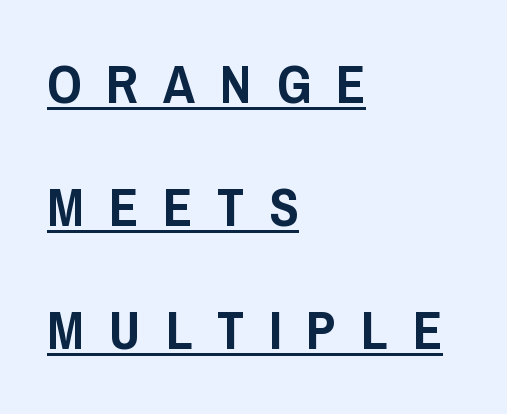
{"serif": "no", "italic": "no", "width": "condensed", "stroke_contrast": "low", "x_height": "large", "monospaced": "no", "underline": "yes", "align": "left", "line_spacing": "loose", "line_spacing_ratio": 2.28, "letter_spacing": "wide", "letter_spacing_em": 0.46, "glyph_px": 54}
